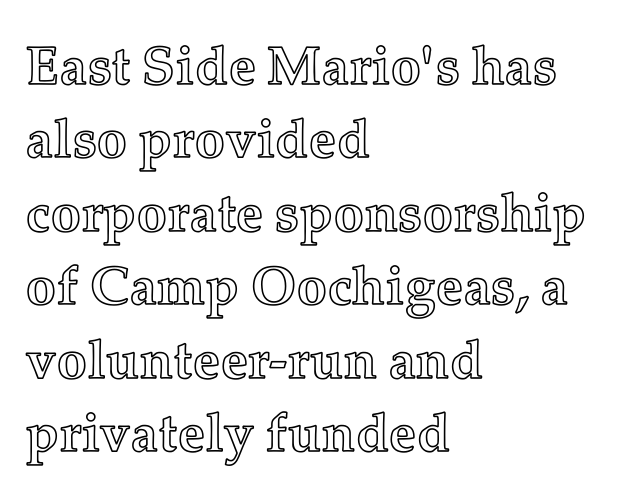
How would I describe the line gaps? Plain and ordinary. The rendering uses natural spacing where letterforms have individual widths. The horizontal fit of the characters is conventional and even. Beneath every word, the page is bare.
